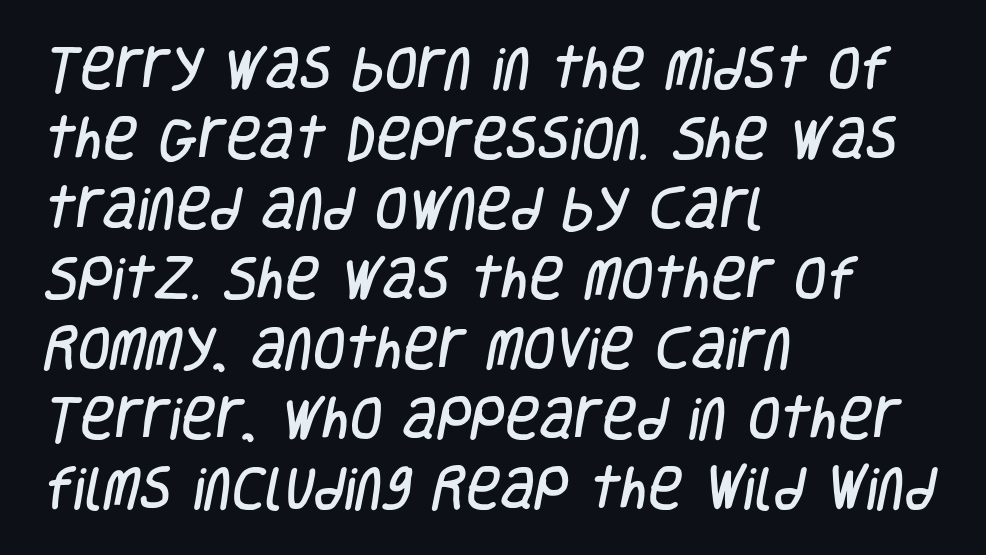
{"serif": "no", "width": "condensed", "stroke_contrast": "low", "x_height": "large", "monospaced": "no", "underline": "no", "align": "left", "line_spacing": "normal", "line_spacing_ratio": 1.49, "letter_spacing": "normal", "letter_spacing_em": 0.0, "glyph_px": 47}
